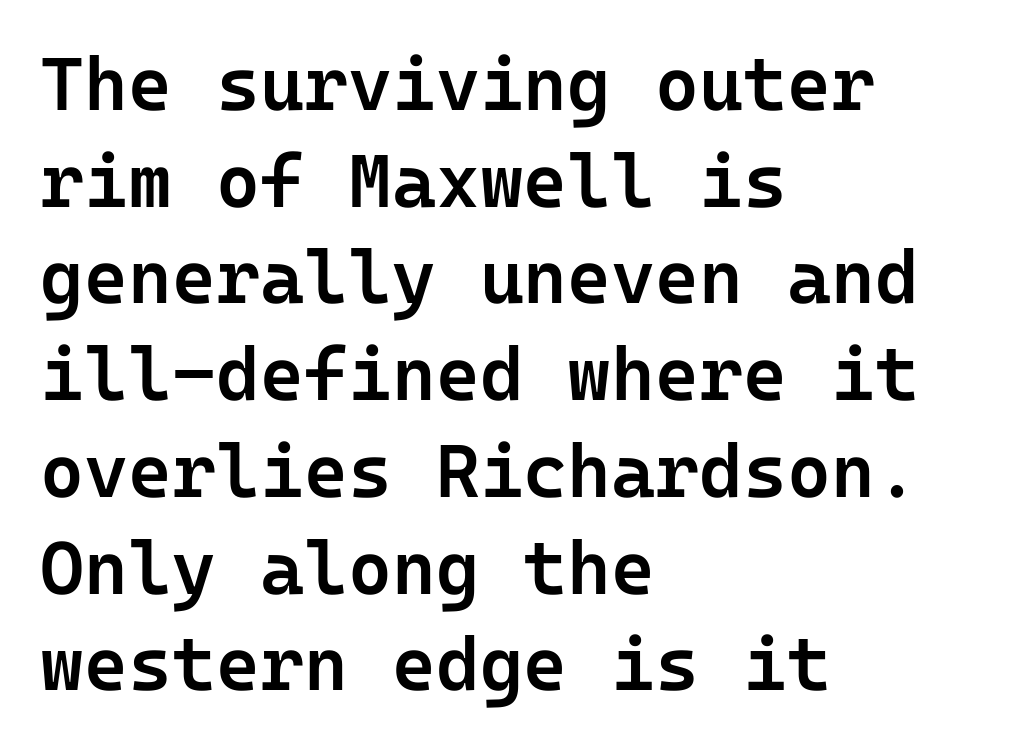
Leading: standard. If you drew a ruler down the left edge, every line would touch it. Glyph-to-glyph distance matches everyday printed text. Students, this is semibold: more ink than regular, less than bold. Type without underlining. The type family on display is of the sans-serif kind.
